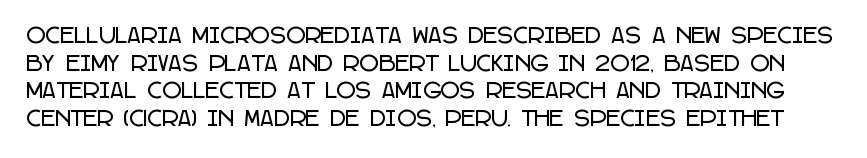
The image shows 21 px text type, upright; set normal line spacing (1.32x), normal letter spacing, not underlined.
